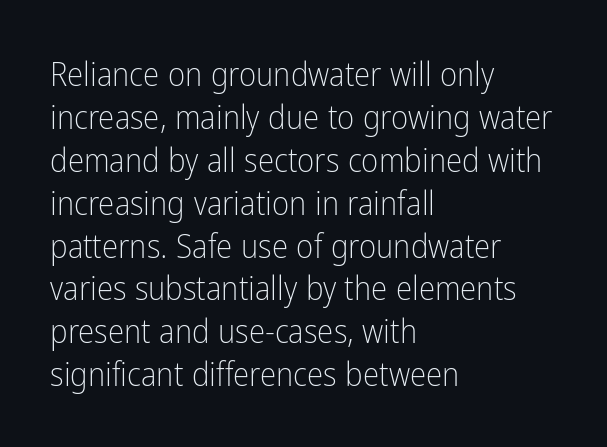
{"serif": "no", "italic": "no", "bold": "no", "weight": "light", "width": "condensed", "stroke_contrast": "low", "x_height": "medium", "monospaced": "no", "underline": "no", "align": "left", "line_spacing": "normal", "line_spacing_ratio": 1.3, "letter_spacing": "normal", "letter_spacing_em": 0.0, "glyph_px": 33}
